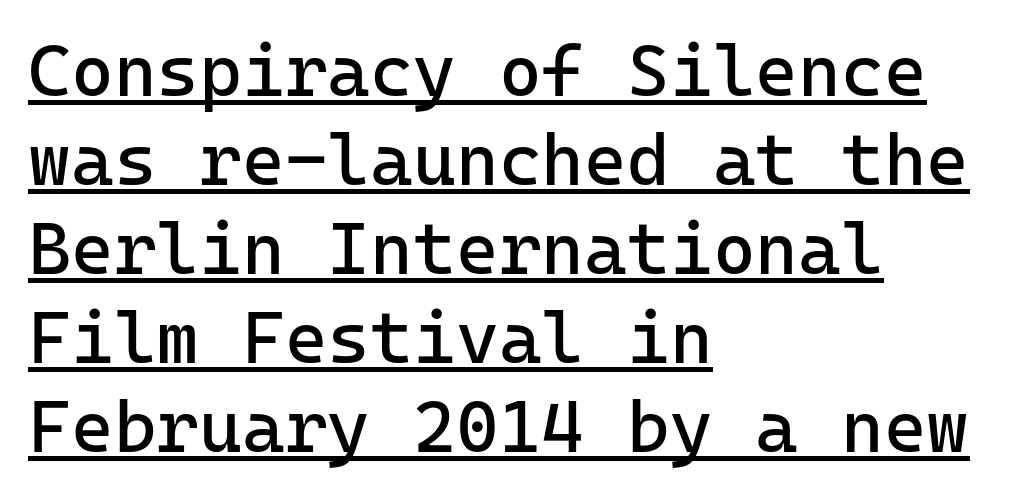
No heavy texture on the line: the type isn't bold. Vertical strokes here are truly vertical. Check the space under the baseline: a stroke is drawn there. Nobody touched the tracking dial on this one. The rendering uses typewriter-style spacing with identical character cells.
